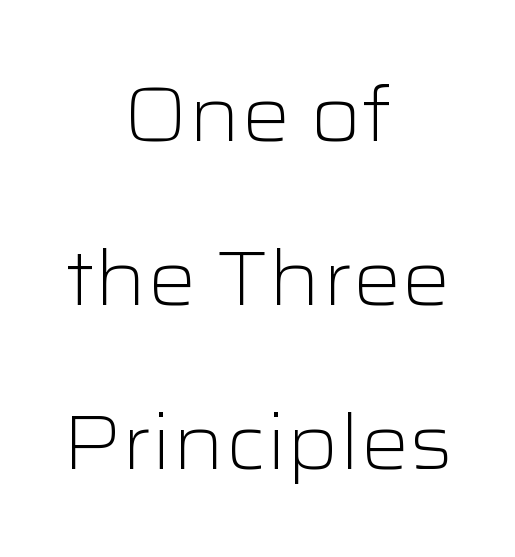
Students, note that the glyphs here touch the page at normal intervals. The passage shown stacks its lines with a broad gap. The baseline area is clear. Line starts and ends both wander, symmetrically. A sans-serif font was chosen for this passage.
